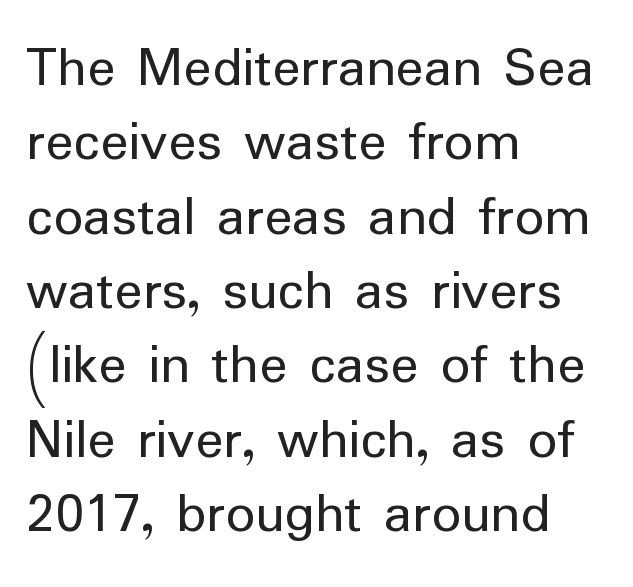
The image shows 59 px regular-weight sans-serif type, upright; set left-aligned, normal line spacing (1.26x), normal letter spacing, not underlined; low stroke contrast and a medium x-height.
